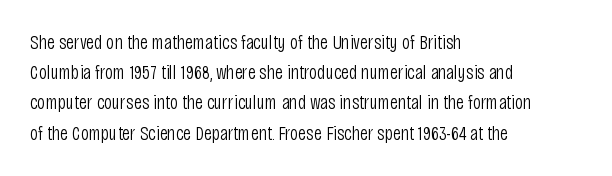
Q: Is the text bold? A: No.
Q: Is the text italic (slanted)? A: No, it is upright.
Q: Is the text underlined? A: No.
Q: How is the paragraph aligned? A: Left-aligned.
Q: Is the spacing between letters normal or unusually wide? A: Normal.
Q: Is the spacing between lines tight, normal or loose? A: Normal.
